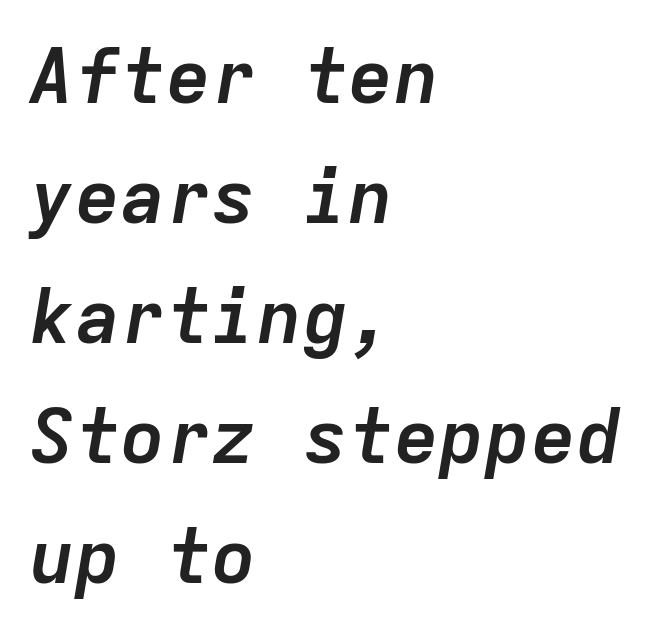
Inter-character spacing is left at the font's built-in metrics. The space beneath each line is pristine and unruled. Do the characters align in a grid? Yes, the font is monospaced. This is oblique type, the kind used for emphasis or titles.
